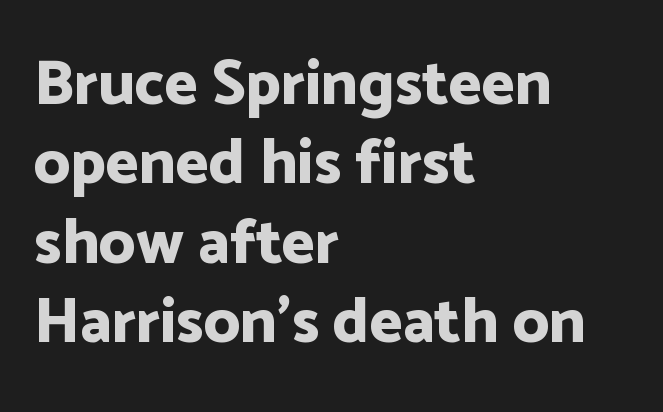
Q: Is the text bold? A: Yes.
Q: Is the text italic (slanted)? A: No, it is upright.
Q: Is the typeface a serif or a sans-serif typeface? A: Sans-serif.
Q: Is the text underlined? A: No.
Q: How is the paragraph aligned? A: Left-aligned.
Q: Is the spacing between letters normal or unusually wide? A: Normal.
Q: Is the spacing between lines tight, normal or loose? A: Normal.
Q: Width (condensed, normal, or wide)? A: Normal.
Q: Stroke contrast? A: Low.
Q: x-height? A: Medium.
Q: Monospaced? A: No.
